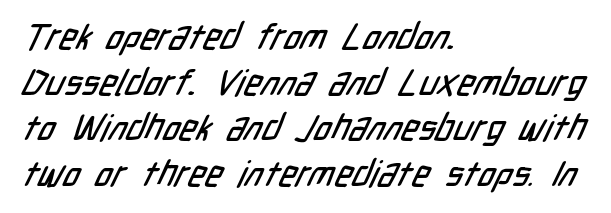
The image shows 36 px condensed sans-serif type; set left-aligned, normal line spacing (1.27x), normal letter spacing, not underlined; low stroke contrast and a medium x-height.
